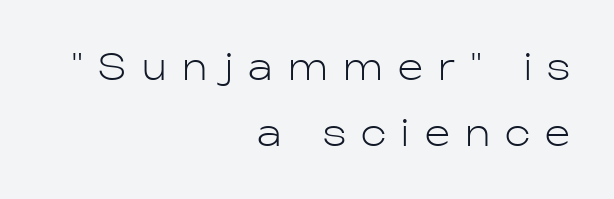
Words appear elongated and porous because spacing is wide. This rendering features lettering with no underline. The face looks like a standard text weight, possibly lighter. This is roman type, the default non-slanted kind. The face used here is proportionally spaced, like ordinary book or web type.
